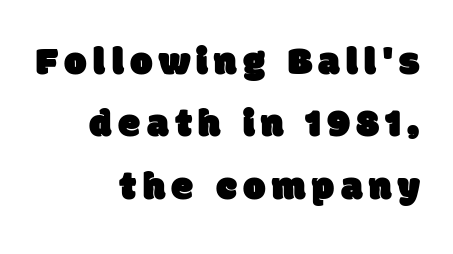
Q: Is the typeface a serif or a sans-serif typeface? A: Sans-serif.
Q: Is the text underlined? A: No.
Q: How is the paragraph aligned? A: Right-aligned.
Q: Is the spacing between lines tight, normal or loose? A: Normal.
Q: Width (condensed, normal, or wide)? A: Normal.
Q: Stroke contrast? A: Low.
Q: x-height? A: Large.
Q: Monospaced? A: No.
